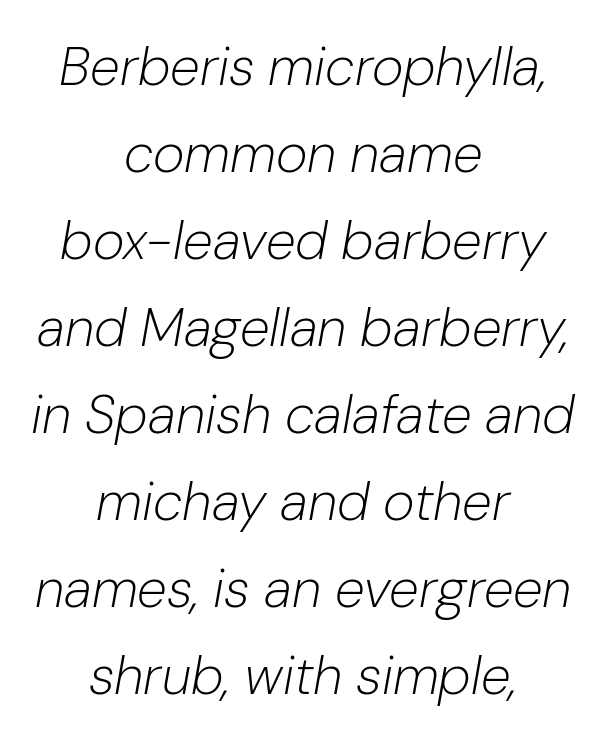
How are the letters spaced? Ordinarily, with no added tracking. Check under the words: just untouched page. There's an unmistakable incline to the writing here. Compared with a typical body face, this is equally light or lighter still. The lines are quadded center. One glance says typical: line gaps are just what's usual.
